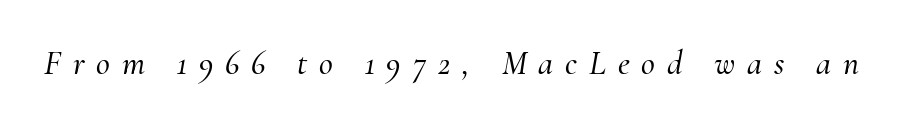
Type style note: has serifs. What stands out about the letter spacing? Its width — letters are far apart. Each letter keeps its own natural width here, so spacing adapts to shape. You can tell it's italic because the verticals aren't actually vertical. The words here are not underlined.
